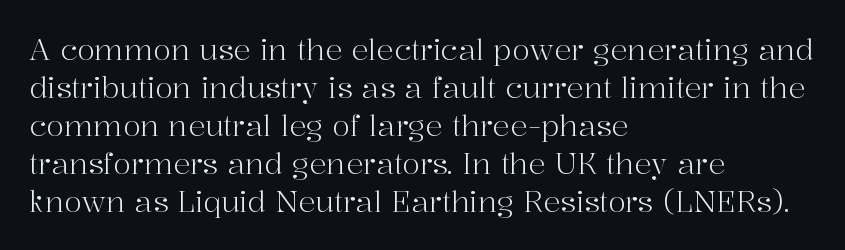
Beneath every word, the page is bare. The line texture is even and compact thanks to regular tracking. Note the varied advance widths — an 'i' is clearly narrower than an 'm'. Italic? Not at all — the glyphs are vertical. Ink coverage per letter is moderate at most. Layout note: lines flush left.
